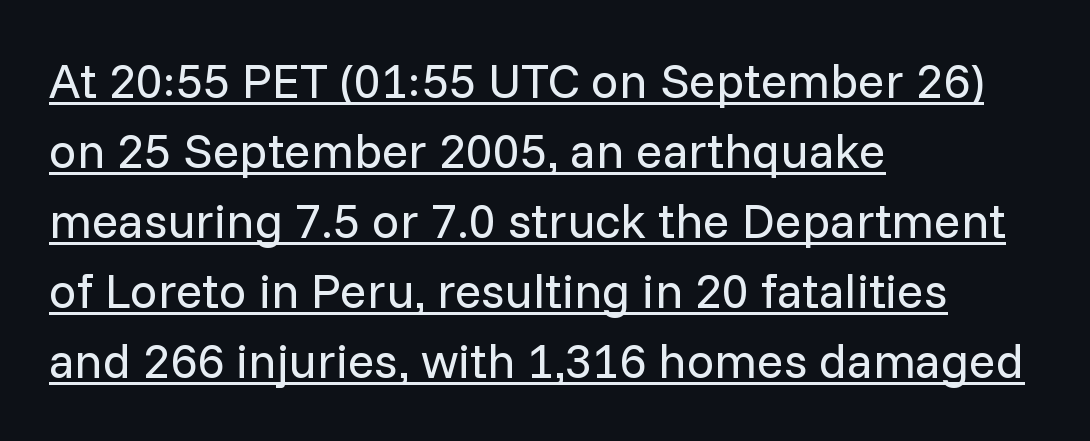
The image shows 49 px regular-weight sans-serif type, upright; set left-aligned, normal line spacing (1.43x), normal letter spacing, underlined; low stroke contrast and a medium x-height.
